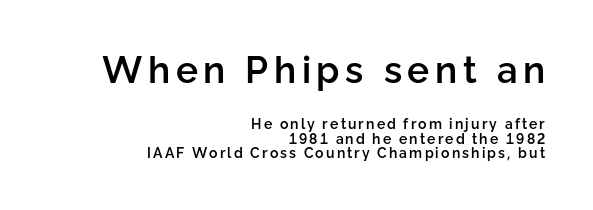
Classification — sans serif. Look at the glyph heights: the upper group is clearly the bigger setting. A typesetter would call this proportional, since set widths differ per character. Posture: vertical. The setting favours the right margin, as signatures and pull-quotes sometimes do. The foot of each line stays bare and open.
